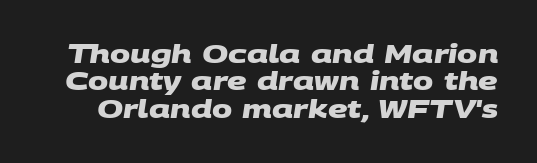
The image shows 24 px bold type; set tight line spacing (1.14x), normal letter spacing, not underlined.
